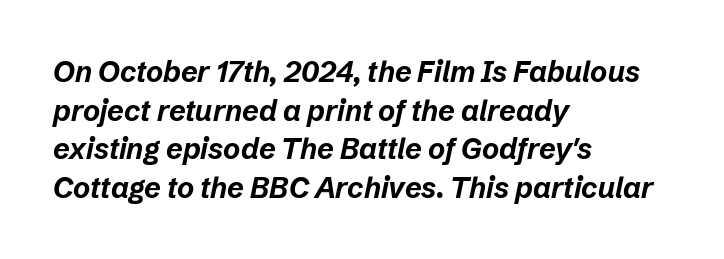
Tracking here is standard; glyphs follow each other at the usual distance. A typesetter would mark this as italic. The rendering uses natural spacing where letterforms have individual widths. The font is running at its bold setting. Glance below the letters and you will spot only blank space.
